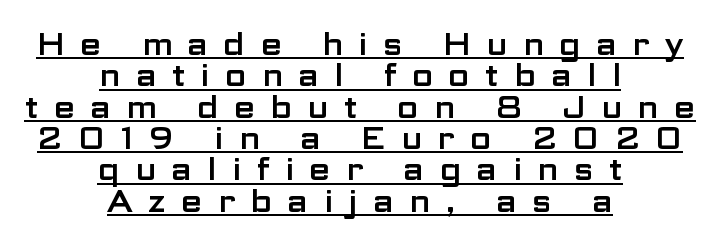
{"serif": "no", "italic": "no", "width": "wide", "stroke_contrast": "low", "x_height": "medium", "monospaced": "no", "underline": "yes", "align": "center", "line_spacing": "tight", "line_spacing_ratio": 1.01, "letter_spacing": "wide", "letter_spacing_em": 0.49, "glyph_px": 31}
